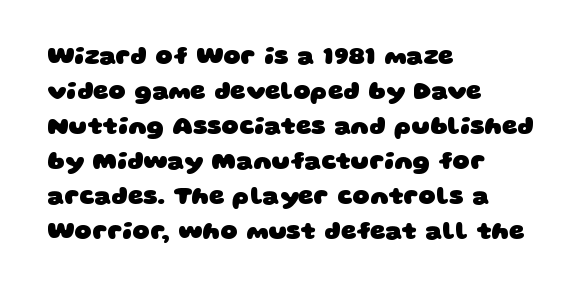
The rendering keeps characters at their native spacing. One-word summary of the alignment: left. Underlining? Definitely not there. Successive baselines arrive at the customary interval. Set as a true bold cut, around the 700 mark.
